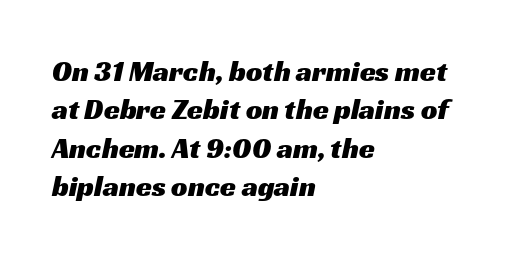
Q: Is the typeface a serif or a sans-serif typeface? A: Sans-serif.
Q: Is the text underlined? A: No.
Q: How is the paragraph aligned? A: Left-aligned.
Q: Is the spacing between letters normal or unusually wide? A: Normal.
Q: Is the spacing between lines tight, normal or loose? A: Normal.
Q: Width (condensed, normal, or wide)? A: Wide.
Q: Stroke contrast? A: Medium.
Q: x-height? A: Medium.
Q: Monospaced? A: No.
